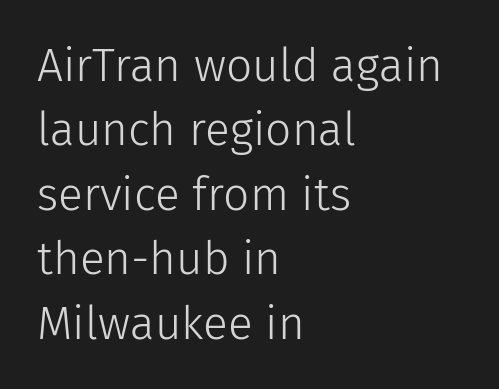
Stroke mass is kept to a normal reading level or below. Is the letter spacing exaggerated? No — it looks like the ordinary default. If you measured baseline to baseline, you'd find a middling distance. You could not count columns in this text — the font is proportionally spaced.
